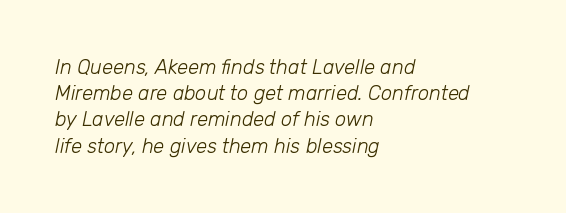
{"italic": "yes", "lean": "right", "slant_degrees": 12, "bold": "no", "underline": "no", "align": "left", "line_spacing": "normal", "line_spacing_ratio": 1.31, "letter_spacing": "normal", "letter_spacing_em": 0.0, "glyph_px": 20}
